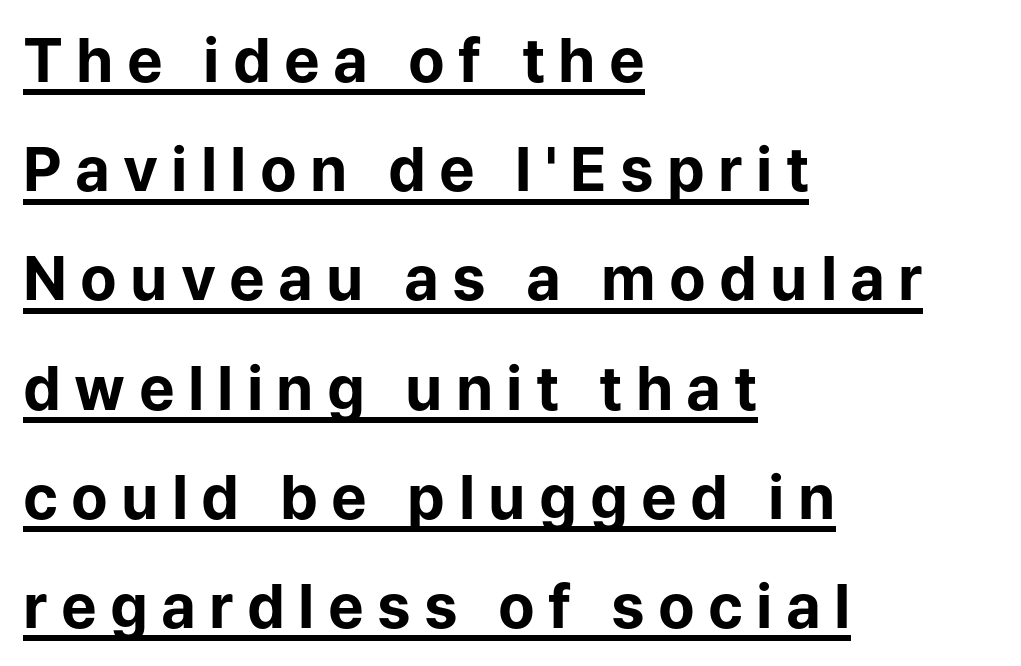
The image shows 60 px bold sans-serif type, upright; set left-aligned, line spacing 1.82x, unusually wide letter spacing (+0.22 em), underlined; low stroke contrast and a medium x-height.
